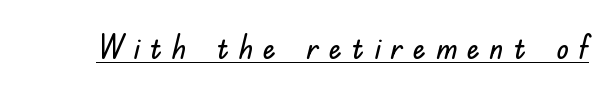
The image shows 32 px sans-serif type; set unusually wide letter spacing (+0.31 em), underlined; low stroke contrast and a small x-height.
